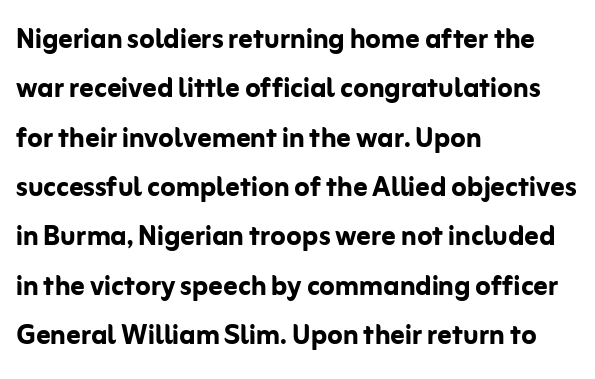
Leading matches the norm, producing a regular column. Upright lettering throughout. Between one letter and the next there's only the usual sliver of space. The face used here is proportionally spaced, like ordinary book or web type. These lines are composed in type without serifs.
